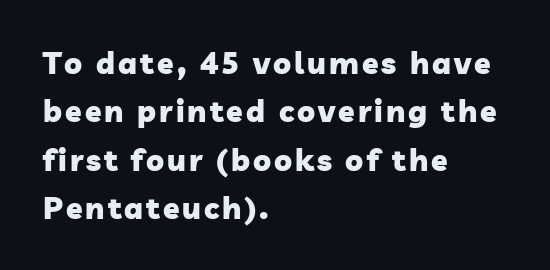
The image shows 30 px heavy sans-serif type; set left-aligned, normal line spacing (1.61x), not underlined; low stroke contrast and a medium x-height.
